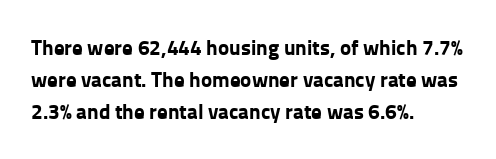
Q: Is the text bold? A: Yes.
Q: Is the text italic (slanted)? A: No, it is upright.
Q: Is the text underlined? A: No.
Q: How is the paragraph aligned? A: Left-aligned.
Q: Is the spacing between letters normal or unusually wide? A: Normal.
Q: Is the spacing between lines tight, normal or loose? A: Normal.
